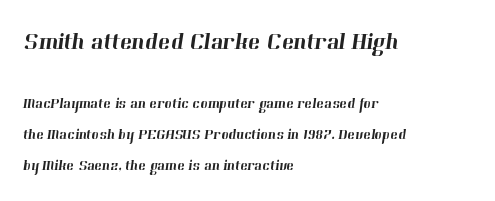
{"underline": "no", "align": "left", "line_spacing": "loose", "line_spacing_ratio": 2.2, "letter_spacing": "normal", "letter_spacing_em": 0.0, "larger_block": "first", "size_ratio": 1.64, "glyph_px": 23}
